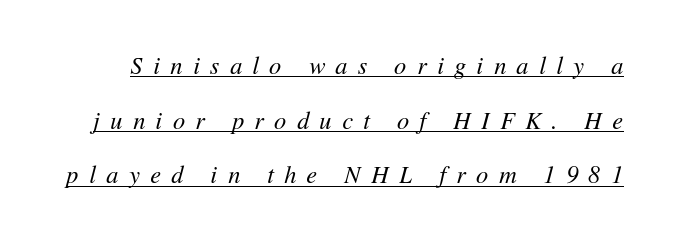
{"italic": "yes", "lean": "right", "slant_degrees": 11, "bold": "no", "underline": "yes", "line_spacing": "loose", "line_spacing_ratio": 2.28, "letter_spacing": "wide", "letter_spacing_em": 0.44, "glyph_px": 24}
